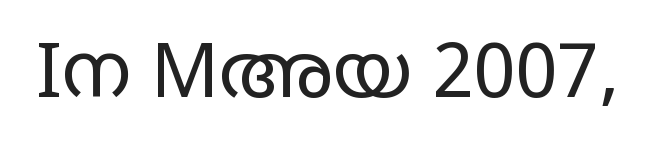
Letter spacing: default. Counters stay open thanks to moderate or lighter strokes. Style check: upright. This rendering employs a face without finishing strokes, i.e., a sans-serif. Think of a printed novel: that variable character pitch is what you see here.
